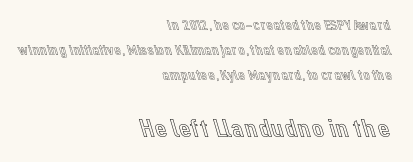
Q: Is the text italic (slanted)? A: Yes.
Q: Is the text underlined? A: No.
Q: How is the paragraph aligned? A: Right-aligned.
Q: Is the spacing between letters normal or unusually wide? A: Normal.
Q: Is the spacing between lines tight, normal or loose? A: Normal.
Q: Which block of text is set in a larger size, the first (top) or the second (bottom)? A: The second (bottom) one.
